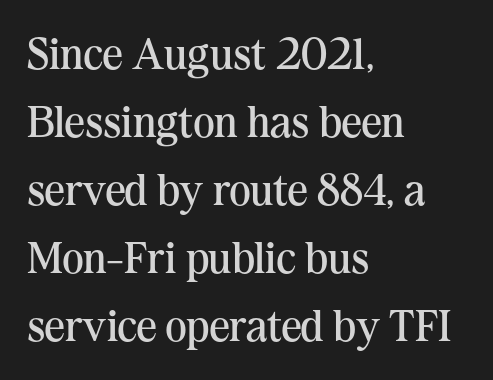
The image shows 45 px regular-weight serif type, upright; set left-aligned, normal line spacing (1.51x), normal letter spacing, not underlined; medium stroke contrast and a medium x-height.
